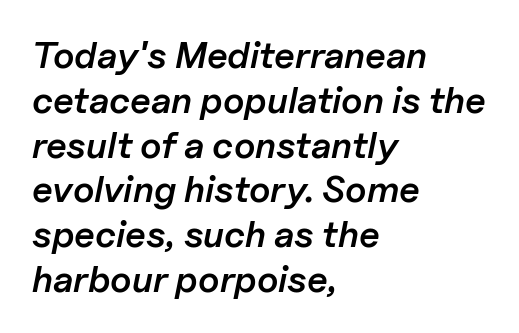
The image shows 37 px semibold type, italic (leaning right); set left-aligned, line spacing 1.21x, normal letter spacing, not underlined; low stroke contrast and a medium x-height.
